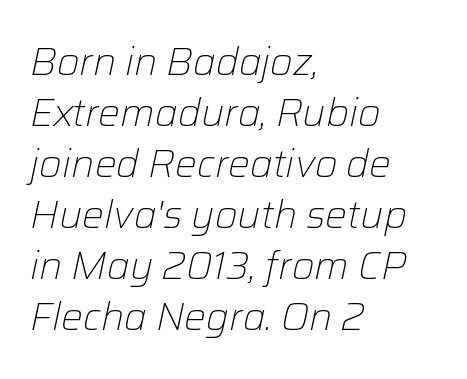
The image shows 39 px light type, italic (leaning right); set left-aligned, normal line spacing (1.31x), normal letter spacing, not underlined; low stroke contrast and a medium x-height.
